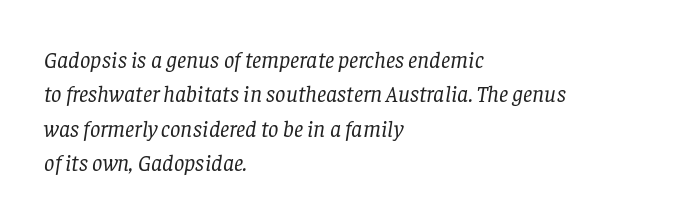
{"italic": "yes", "lean": "right", "slant_degrees": 8, "bold": "no", "underline": "no", "align": "left", "line_spacing": "normal", "line_spacing_ratio": 1.49, "letter_spacing": "normal", "letter_spacing_em": 0.0, "glyph_px": 23}
